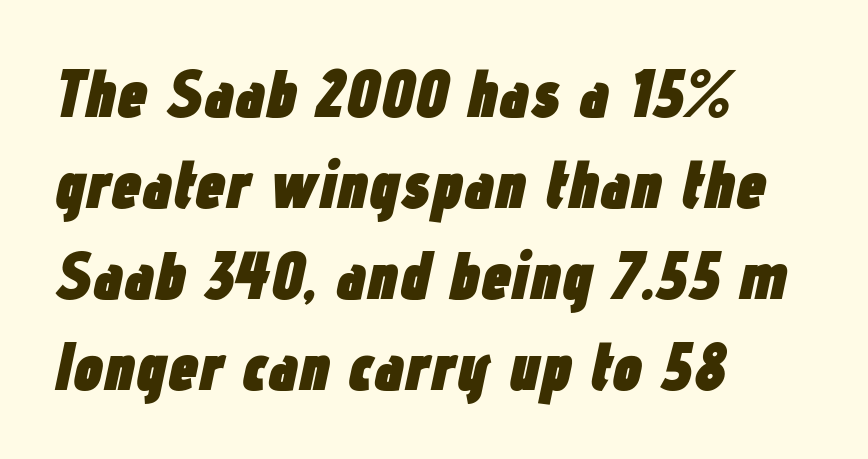
Only glyphs here, with clear space below each row. Character widths vary here, with narrow letters taking less room than wide ones. The characters look thick and weighty, a clear bold. The passage shown stacks its lines at a standard gap. The lines in this sample share a left origin and differ only in where they stop.
